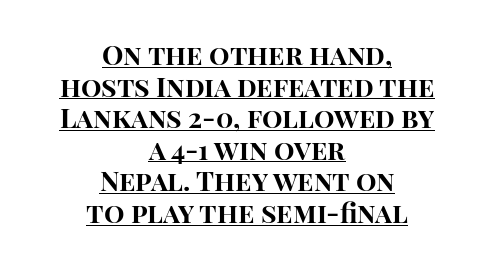
The image shows 27 px bold type, upright; set centered, line spacing 1.17x, normal letter spacing, underlined.
